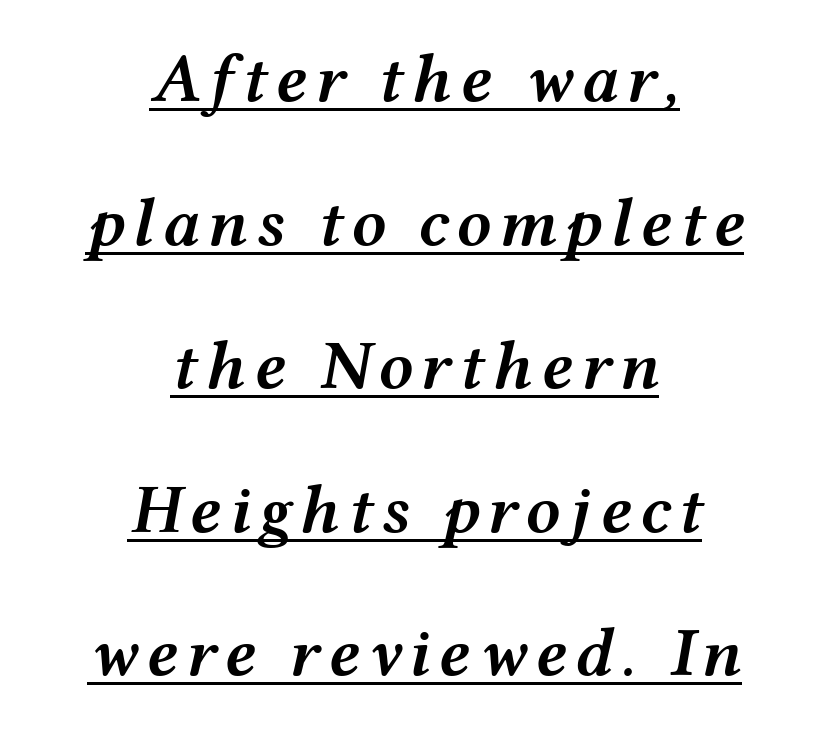
The image shows 69 px semibold, wide type, italic (leaning right); set centered, loose line spacing (2.08x), underlined; medium stroke contrast and a medium x-height.
